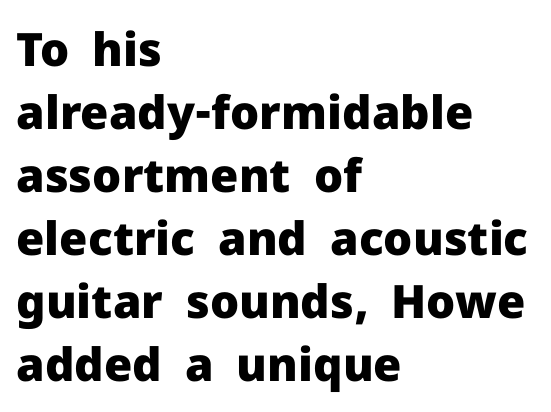
Q: Is the text bold? A: Yes.
Q: Is the text italic (slanted)? A: No, it is upright.
Q: Is the typeface a serif or a sans-serif typeface? A: Sans-serif.
Q: Is the text underlined? A: No.
Q: How is the paragraph aligned? A: Left-aligned.
Q: Is the spacing between letters normal or unusually wide? A: Normal.
Q: Is the spacing between lines tight, normal or loose? A: Normal.
Q: Width (condensed, normal, or wide)? A: Normal.
Q: Stroke contrast? A: Low.
Q: x-height? A: Medium.
Q: Monospaced? A: No.
